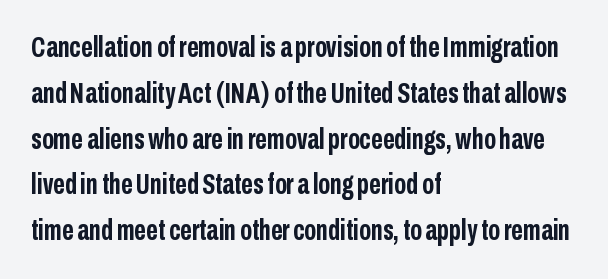
The image shows 29 px semibold, condensed sans-serif type, upright; set left-aligned, normal line spacing (1.58x), normal letter spacing, not underlined; low stroke contrast and a medium x-height.
